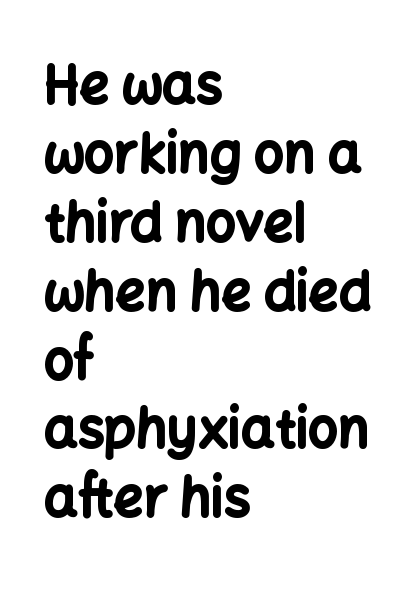
Each letter's strokes conclude bluntly, with no projecting serifs. This sample has the flowing, uneven cadence of proportional lettering. Is there any slant? The stems are plumb. How heavy is the stroke? Heavy — this is a bold. Is there much room between lines? A standard amount, neither cramped nor airy.
